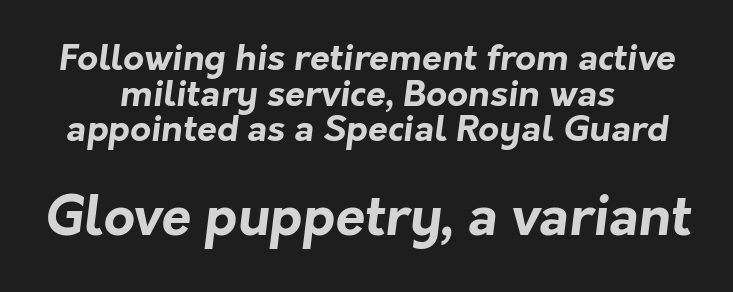
The image shows 54 px bold sans-serif type; set centered, tight line spacing (0.99x), normal letter spacing, not underlined; the second (bottom) block is 1.5x larger; low stroke contrast and a medium x-height.
